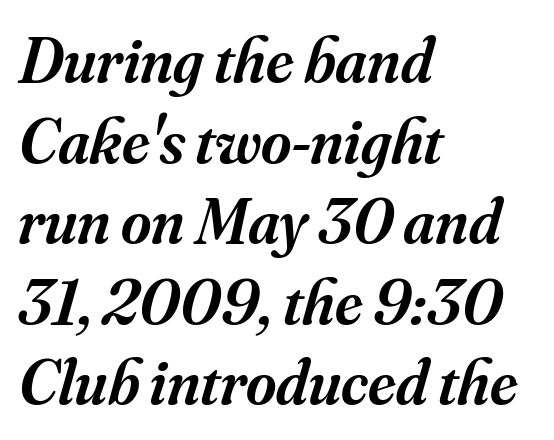
Think of a printed novel: that variable character pitch is what you see here. Leftover space on each line is placed entirely after the last word. A typesetter would call this zero additional tracking. Check the space under the baseline: it is left empty. The passage shown leans; its letterforms are oblique. The sample has been set in demibold, a notch under bold.
